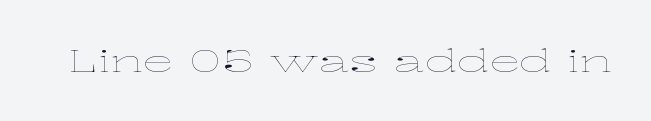
Q: Is the text bold? A: No.
Q: Is the text italic (slanted)? A: No, it is upright.
Q: Is the text underlined? A: No.
Q: Is the spacing between letters normal or unusually wide? A: Normal.
Q: Width (condensed, normal, or wide)? A: Wide.
Q: Stroke contrast? A: Low.
Q: x-height? A: Medium.
Q: Monospaced? A: No.
